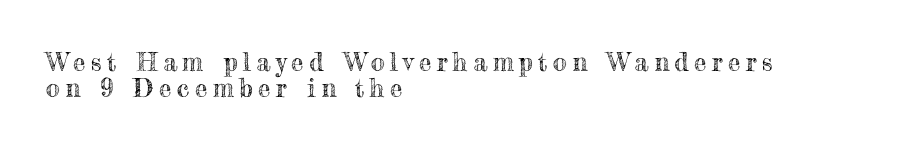
{"italic": "no", "underline": "no", "align": "left", "line_spacing": "tight", "line_spacing_ratio": 1.06, "letter_spacing": "wide", "letter_spacing_em": 0.22, "glyph_px": 25}
